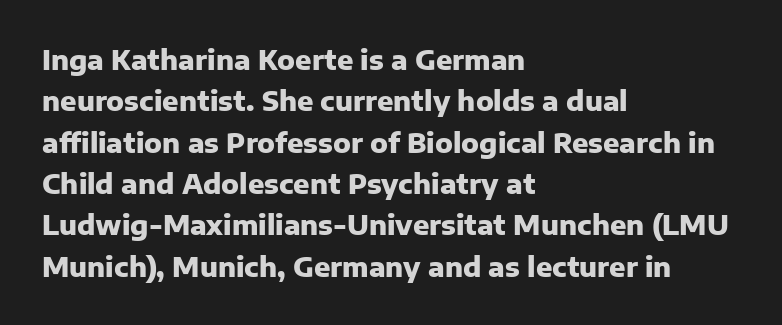
Q: Is the text bold? A: Yes.
Q: Is the text italic (slanted)? A: No, it is upright.
Q: Is the text underlined? A: No.
Q: How is the paragraph aligned? A: Left-aligned.
Q: Is the spacing between letters normal or unusually wide? A: Normal.
Q: Is the spacing between lines tight, normal or loose? A: Normal.
